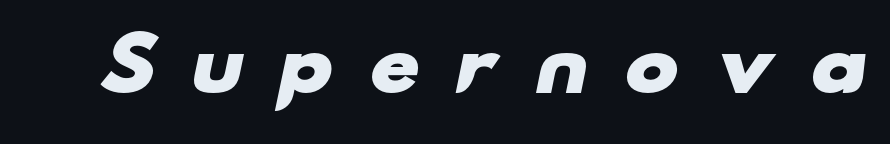
Q: Is the text bold? A: Yes.
Q: Is the typeface a serif or a sans-serif typeface? A: Sans-serif.
Q: Is the text underlined? A: No.
Q: Is the spacing between letters normal or unusually wide? A: Unusually wide.
Q: Width (condensed, normal, or wide)? A: Wide.
Q: Stroke contrast? A: Low.
Q: x-height? A: Small.
Q: Monospaced? A: No.
